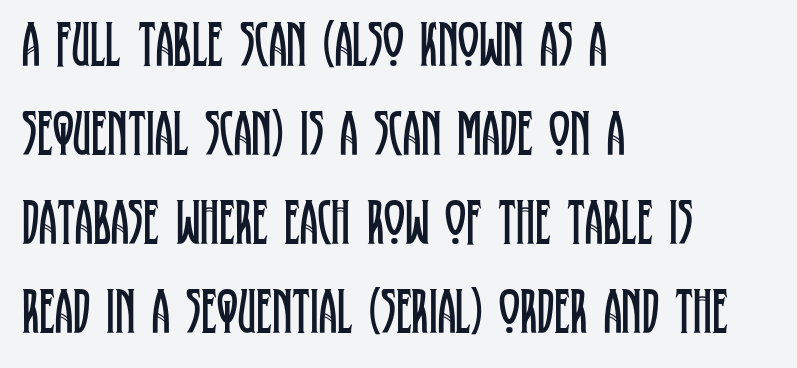
{"serif": "yes", "italic": "no", "bold": "no", "weight": "regular", "width": "condensed", "stroke_contrast": "low", "x_height": "large", "monospaced": "no", "underline": "no", "align": "left", "line_spacing": "normal", "line_spacing_ratio": 1.39, "letter_spacing": "normal", "letter_spacing_em": 0.0, "glyph_px": 64}
